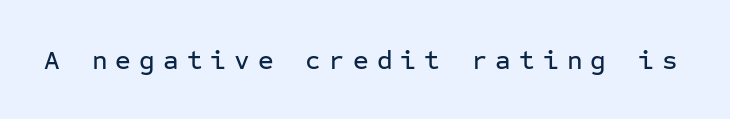
{"italic": "no", "underline": "no", "letter_spacing": "wide", "letter_spacing_em": 0.3, "glyph_px": 27}
